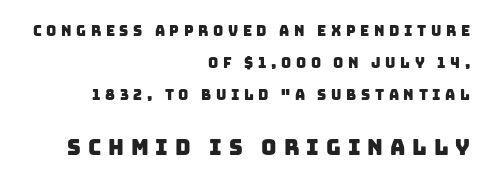
{"underline": "no", "align": "right", "line_spacing": "loose", "line_spacing_ratio": 2.3, "letter_spacing": "wide", "letter_spacing_em": 0.33, "larger_block": "second", "size_ratio": 1.5, "glyph_px": 21}
